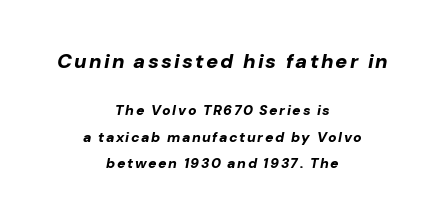
{"italic": "yes", "lean": "right", "slant_degrees": 10, "bold": "yes", "underline": "no", "align": "center", "line_spacing_ratio": 1.87, "larger_block": "first", "size_ratio": 1.43, "glyph_px": 20}
